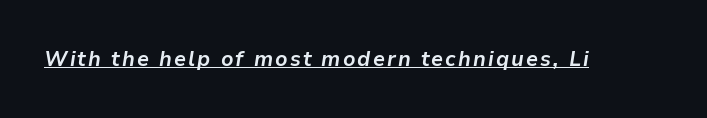
Q: Is the text bold? A: Yes.
Q: Is the text italic (slanted)? A: Yes, it leans right by about 9 degrees.
Q: Is the text underlined? A: Yes.
